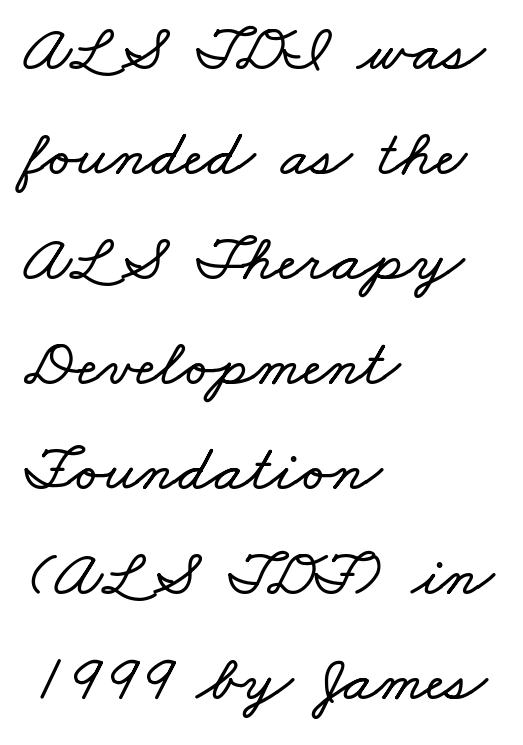
The image shows 66 px wide type; set left-aligned, normal line spacing (1.59x), normal letter spacing, not underlined; low stroke contrast and a small x-height.
